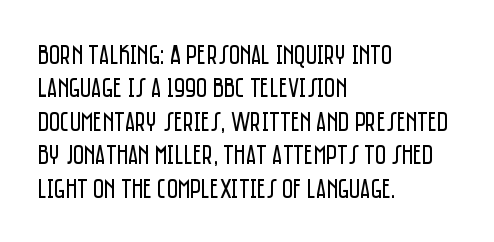
No letter is thick-stroked: the sample isn't bold. This rendering leaves character spacing at its baseline value. A bare baseline throughout the passage. Line beginnings align vertically; line endings do not. This sample uses an upright cut, with every glyph sitting square on the baseline.
